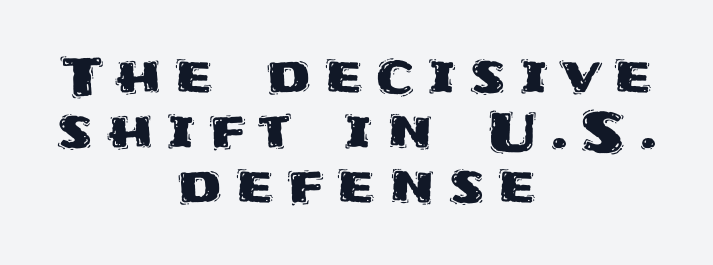
{"serif": "no", "italic": "no", "width": "normal", "stroke_contrast": "medium", "x_height": "large", "monospaced": "no", "underline": "no", "align": "center", "line_spacing": "tight", "line_spacing_ratio": 1.04, "letter_spacing": "wide", "letter_spacing_em": 0.26, "glyph_px": 53}
